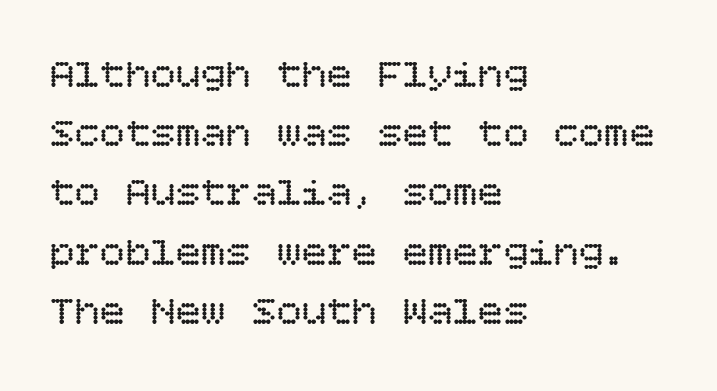
The image shows 42 px regular-weight type, upright; set left-aligned, normal line spacing (1.41x), normal letter spacing, not underlined; low stroke contrast and a large x-height.
